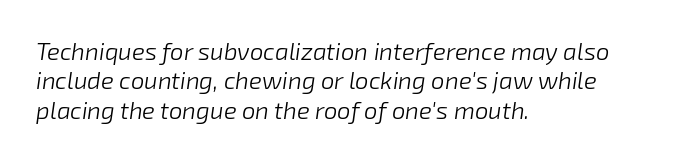
{"italic": "yes", "lean": "right", "slant_degrees": 8, "bold": "no", "underline": "no", "align": "left", "line_spacing_ratio": 1.22, "letter_spacing": "normal", "letter_spacing_em": 0.0, "glyph_px": 24}
